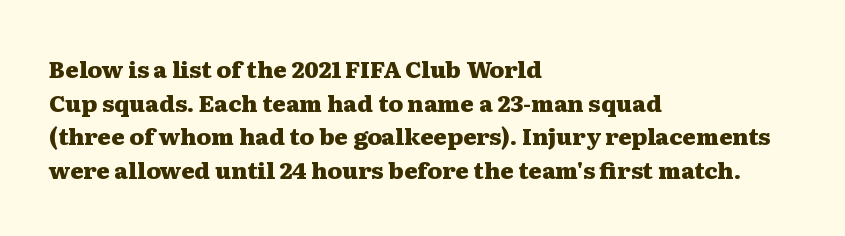
The image shows 23 px bold type, upright; set left-aligned, normal line spacing (1.46x), normal letter spacing, not underlined.
